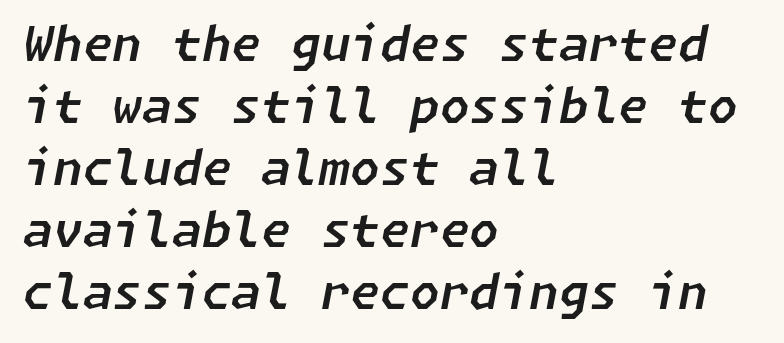
The image shows 48 px text type, italic (leaning right); set left-aligned, normal line spacing (1.29x), normal letter spacing, not underlined; low stroke contrast and a medium x-height.
